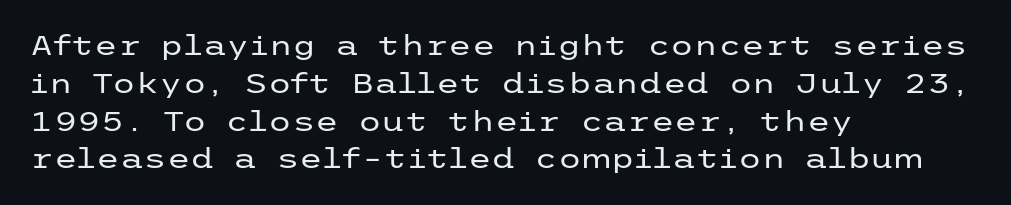
Short note: letters normally spaced. These lines are set flush left with a ragged right edge. The passage shown is not bold in any degree. Rows of type keep a routine distance in the vertical direction. This is the regular roman posture of the typeface.
